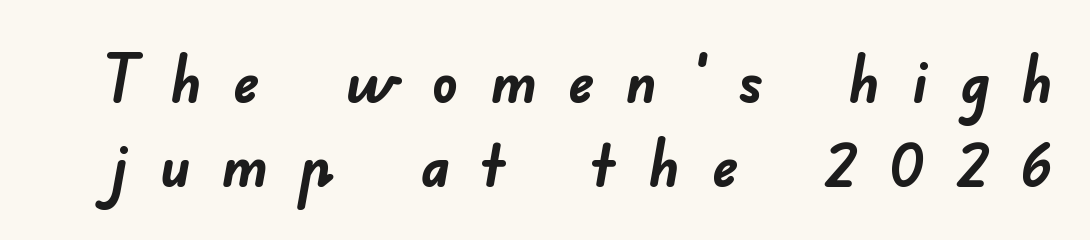
{"serif": "no", "bold": "yes", "weight": "semibold", "width": "normal", "stroke_contrast": "low", "x_height": "small", "monospaced": "no", "underline": "no", "line_spacing": "normal", "line_spacing_ratio": 1.3, "letter_spacing": "wide", "letter_spacing_em": 0.48, "glyph_px": 65}
